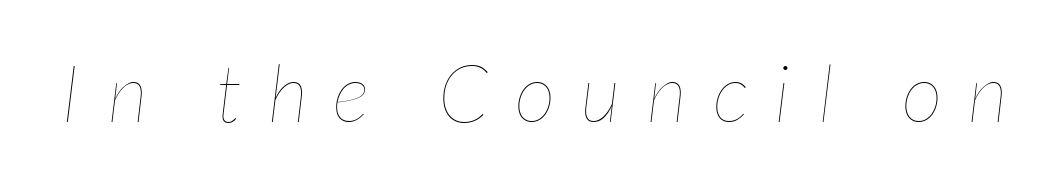
{"italic": "yes", "lean": "right", "slant_degrees": 7, "bold": "no", "weight": "thin", "width": "condensed", "stroke_contrast": "low", "x_height": "medium", "monospaced": "no", "underline": "no", "letter_spacing": "wide", "letter_spacing_em": 0.33, "glyph_px": 80}
